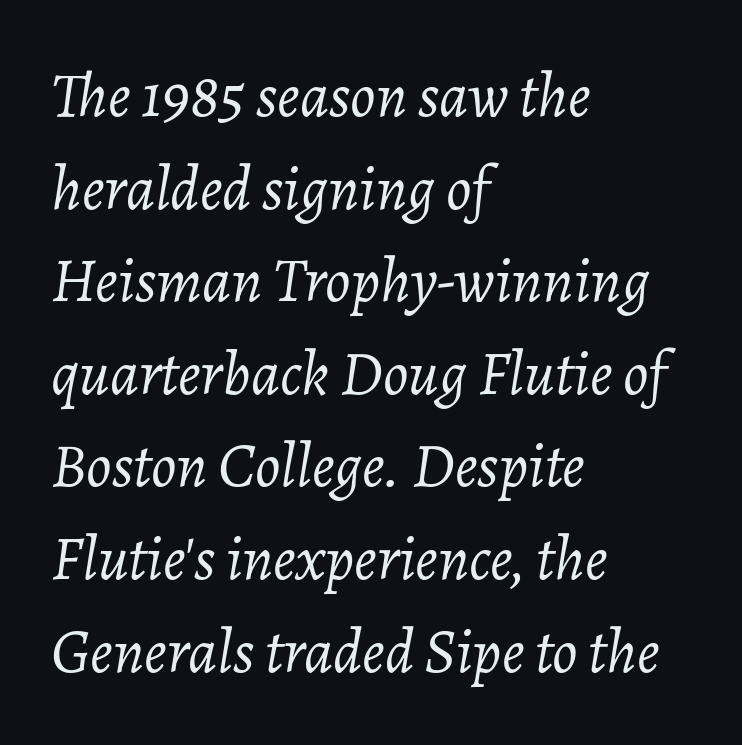
Q: Is the text bold? A: No.
Q: Is the text italic (slanted)? A: Yes, it leans right by about 7 degrees.
Q: Is the text underlined? A: No.
Q: How is the paragraph aligned? A: Left-aligned.
Q: Is the spacing between letters normal or unusually wide? A: Normal.
Q: Is the spacing between lines tight, normal or loose? A: Normal.
Q: Width (condensed, normal, or wide)? A: Normal.
Q: Stroke contrast? A: Low.
Q: x-height? A: Medium.
Q: Monospaced? A: No.
